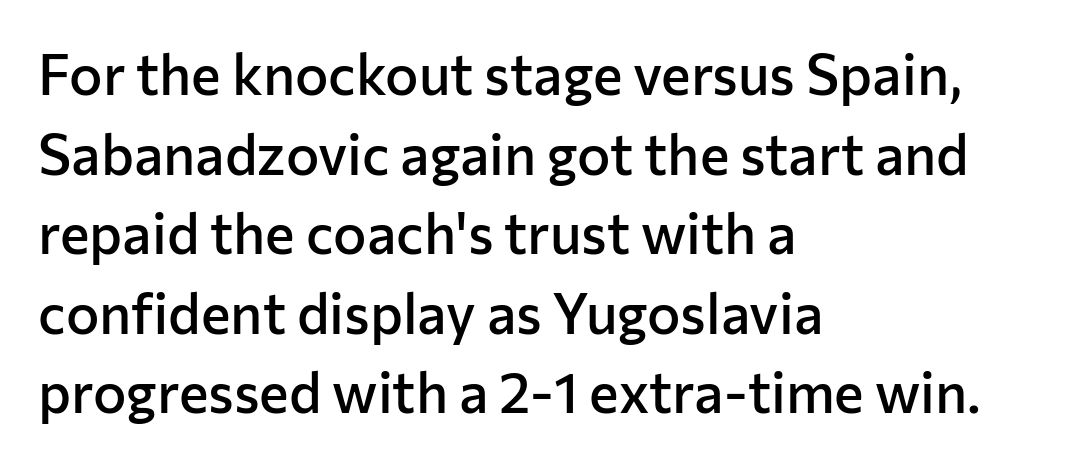
Does the type have serifs? No, each stem ends abruptly. Vertical spacing — default. In CSS terms this would be text-align: left. A somewhat darkened texture: the type is semibold rather than bold.
